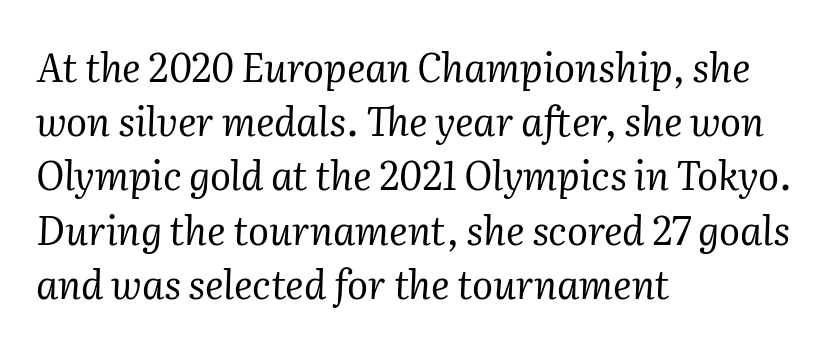
Q: Is the text bold? A: No.
Q: Is the text italic (slanted)? A: Yes, it leans right by about 2 degrees.
Q: Is the typeface a serif or a sans-serif typeface? A: Serif.
Q: Is the text underlined? A: No.
Q: How is the paragraph aligned? A: Left-aligned.
Q: Is the spacing between letters normal or unusually wide? A: Normal.
Q: Is the spacing between lines tight, normal or loose? A: Normal.
Q: Width (condensed, normal, or wide)? A: Normal.
Q: Stroke contrast? A: Medium.
Q: x-height? A: Medium.
Q: Monospaced? A: No.
